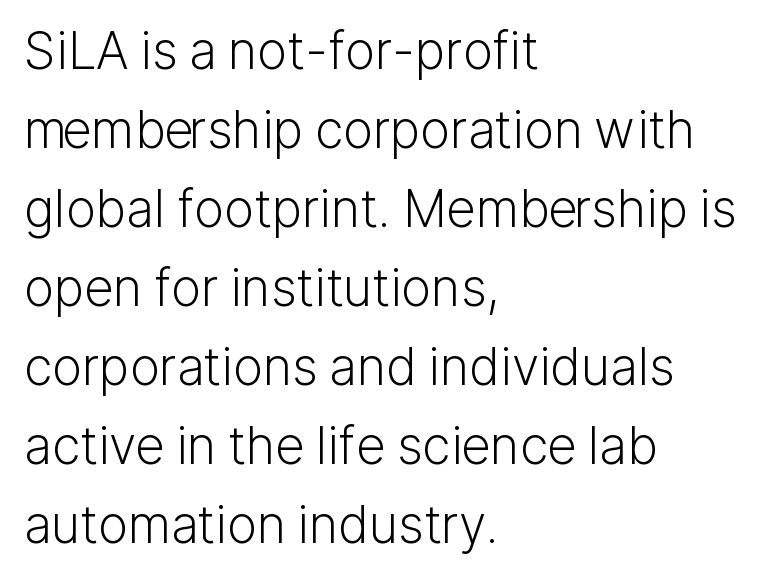
Q: Is the text bold? A: No.
Q: Is the text italic (slanted)? A: No, it is upright.
Q: Is the typeface a serif or a sans-serif typeface? A: Sans-serif.
Q: Is the text underlined? A: No.
Q: How is the paragraph aligned? A: Left-aligned.
Q: Is the spacing between letters normal or unusually wide? A: Normal.
Q: Is the spacing between lines tight, normal or loose? A: Normal.
Q: Width (condensed, normal, or wide)? A: Normal.
Q: Stroke contrast? A: Low.
Q: x-height? A: Medium.
Q: Monospaced? A: No.
